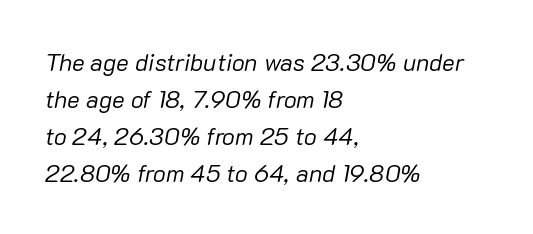
The image shows 24 px text type, italic (leaning right); set left-aligned, normal line spacing (1.54x), normal letter spacing, not underlined.
